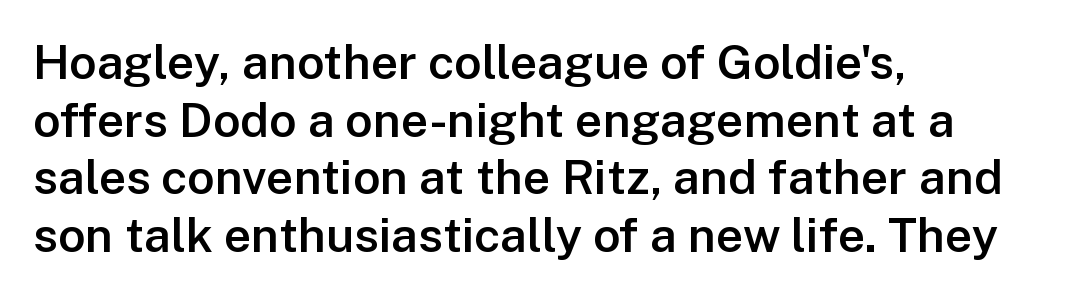
The image shows 48 px semibold sans-serif type, upright; set left-aligned, line spacing 1.2x, normal letter spacing, not underlined; low stroke contrast and a medium x-height.
